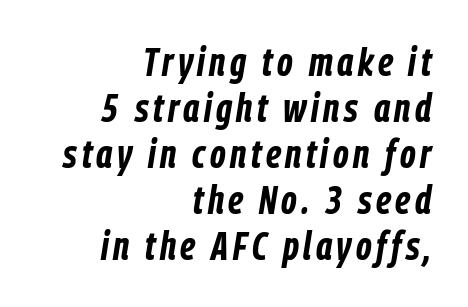
Q: Is the text bold? A: Yes.
Q: Is the text italic (slanted)? A: Yes, it leans right by about 9 degrees.
Q: Is the text underlined? A: No.
Q: How is the paragraph aligned? A: Right-aligned.
Q: Is the spacing between lines tight, normal or loose? A: Tight.
Q: Width (condensed, normal, or wide)? A: Condensed.
Q: Stroke contrast? A: Low.
Q: x-height? A: Medium.
Q: Monospaced? A: No.
